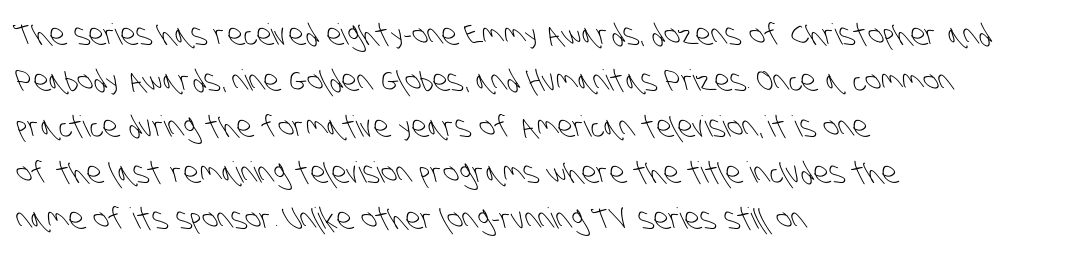
The image shows 29 px light, condensed sans-serif type; set left-aligned, normal line spacing (1.59x), normal letter spacing, not underlined; low stroke contrast and a large x-height.
